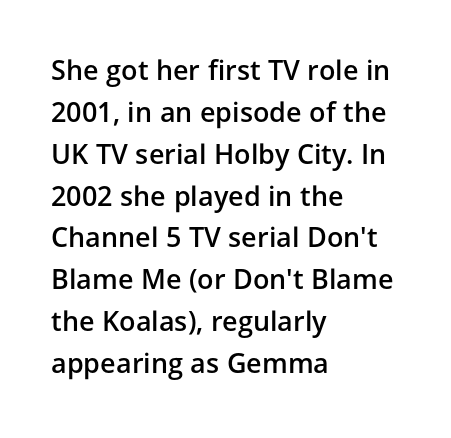
Q: Is the text bold? A: Semi-bold.
Q: Is the text italic (slanted)? A: No, it is upright.
Q: Is the text underlined? A: No.
Q: How is the paragraph aligned? A: Left-aligned.
Q: Is the spacing between letters normal or unusually wide? A: Normal.
Q: Is the spacing between lines tight, normal or loose? A: Normal.
